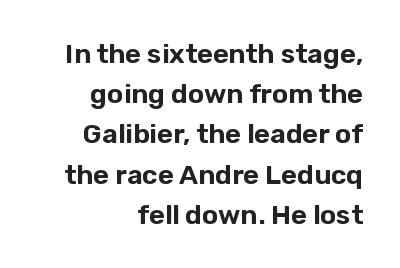
Q: Is the text italic (slanted)? A: No, it is upright.
Q: Is the text underlined? A: No.
Q: How is the paragraph aligned? A: Right-aligned.
Q: Is the spacing between letters normal or unusually wide? A: Normal.
Q: Is the spacing between lines tight, normal or loose? A: Normal.
